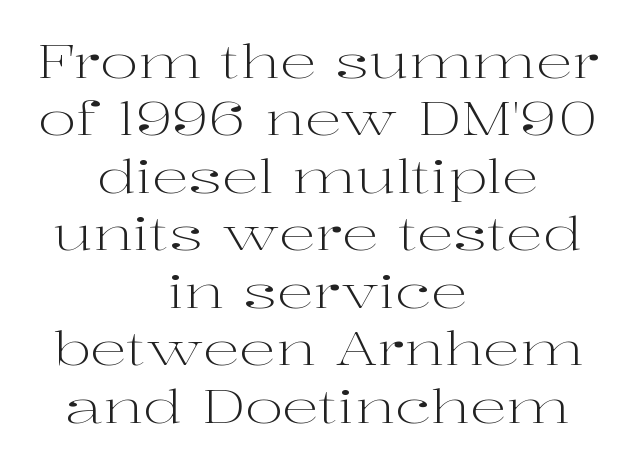
The image shows 46 px light, wide serif type, upright; set centered, normal line spacing (1.25x), normal letter spacing, not underlined; high stroke contrast and a medium x-height.
